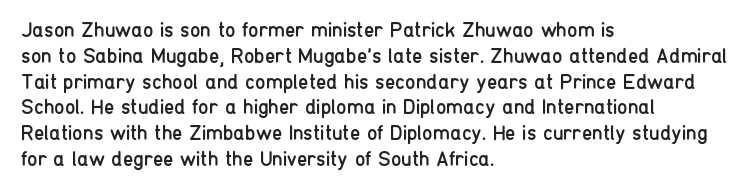
Q: Is the text bold? A: No.
Q: Is the text italic (slanted)? A: No, it is upright.
Q: Is the text underlined? A: No.
Q: How is the paragraph aligned? A: Left-aligned.
Q: Is the spacing between letters normal or unusually wide? A: Normal.
